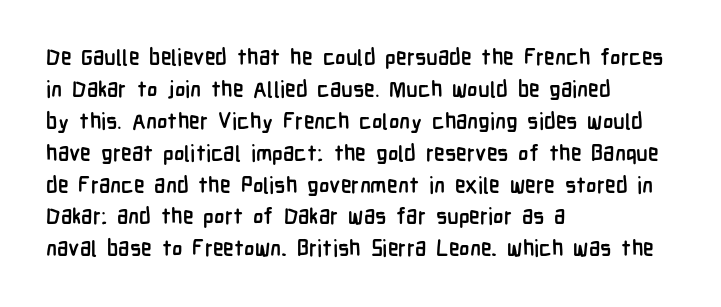
The image shows 22 px bold type, upright; set left-aligned, normal line spacing (1.45x), normal letter spacing, not underlined.
